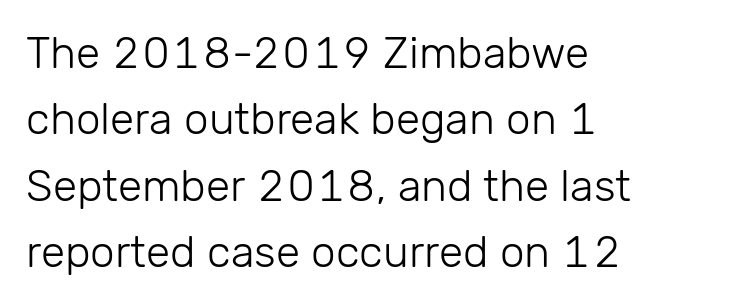
The image shows 44 px light sans-serif type, upright; set left-aligned, normal line spacing (1.51x), normal letter spacing, not underlined; low stroke contrast and a medium x-height.
